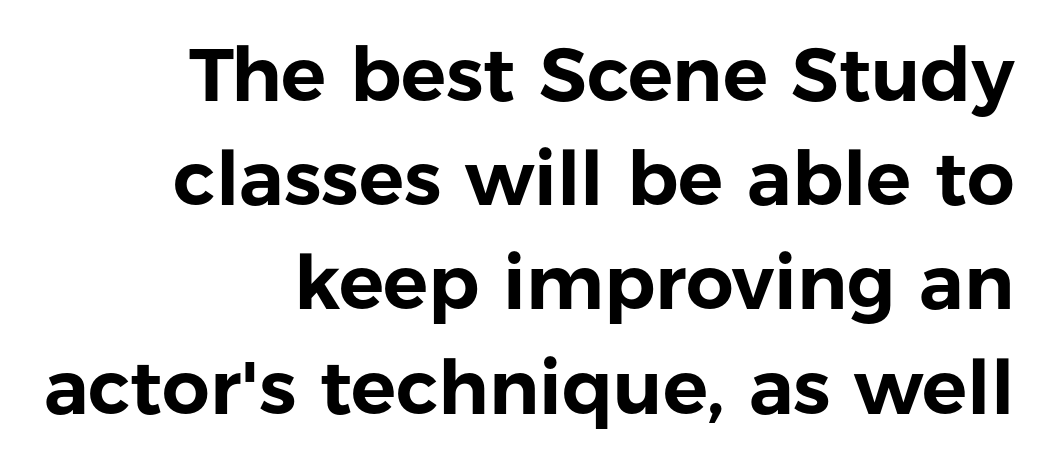
Q: Is the text italic (slanted)? A: No, it is upright.
Q: Is the typeface a serif or a sans-serif typeface? A: Sans-serif.
Q: Is the text underlined? A: No.
Q: How is the paragraph aligned? A: Right-aligned.
Q: Is the spacing between letters normal or unusually wide? A: Normal.
Q: Is the spacing between lines tight, normal or loose? A: Normal.
Q: Width (condensed, normal, or wide)? A: Normal.
Q: Stroke contrast? A: Low.
Q: x-height? A: Medium.
Q: Monospaced? A: No.
